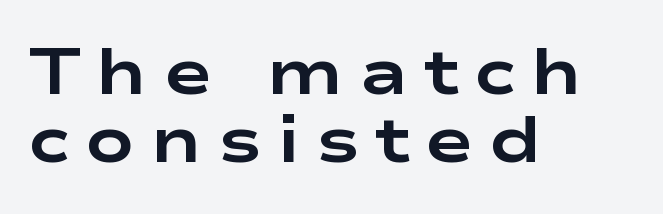
The image shows 65 px bold, wide sans-serif type, upright; set left-aligned, tight line spacing (1.05x), unusually wide letter spacing (+0.24 em), not underlined; low stroke contrast and a medium x-height.
